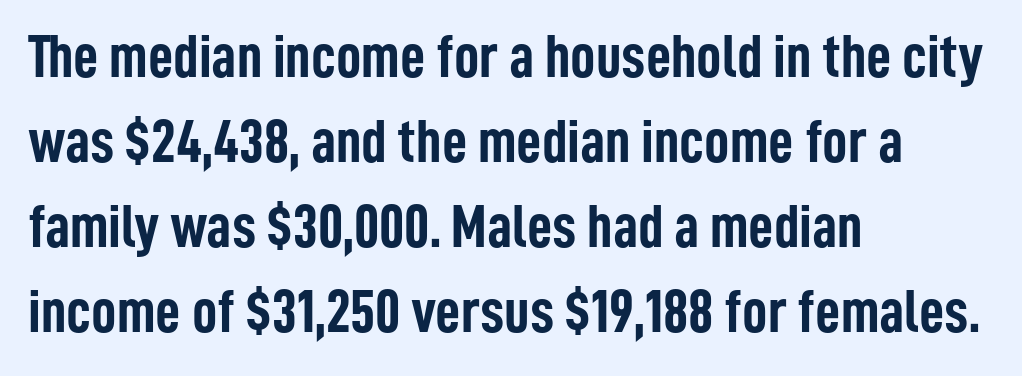
These lines keep a tight, regular rhythm from letter to letter. Does the weight exceed regular? Yes, all the way to bold. The lines are quadded left. Type style note: lacks serifs. You could not count columns in this text — the font is proportionally spaced. Posture: vertical.
